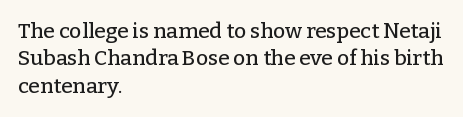
The image shows 21 px text type, upright; set left-aligned, normal line spacing (1.3x), normal letter spacing, not underlined.
